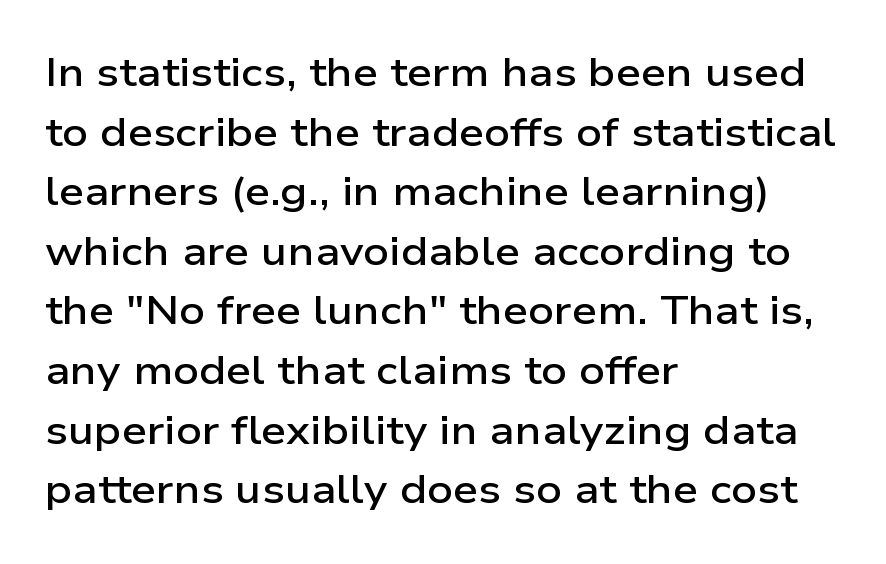
The image shows 40 px semibold, wide sans-serif type, upright; set left-aligned, normal line spacing (1.49x), normal letter spacing, not underlined; low stroke contrast and a medium x-height.
